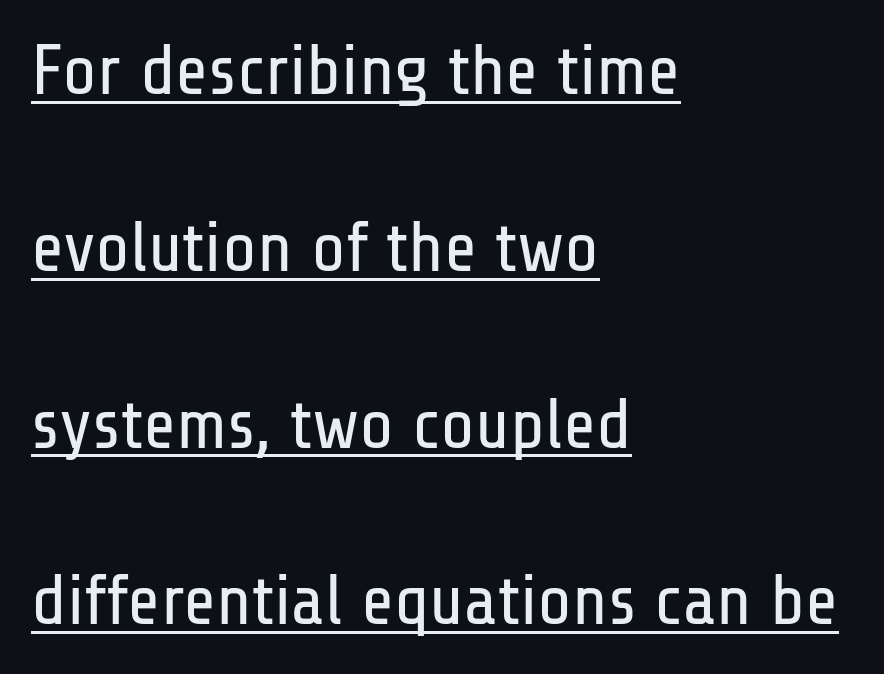
Q: Is the text bold? A: No.
Q: Is the text italic (slanted)? A: No, it is upright.
Q: Is the typeface a serif or a sans-serif typeface? A: Sans-serif.
Q: Is the text underlined? A: Yes.
Q: How is the paragraph aligned? A: Left-aligned.
Q: Is the spacing between letters normal or unusually wide? A: Normal.
Q: Is the spacing between lines tight, normal or loose? A: Loose.
Q: Width (condensed, normal, or wide)? A: Condensed.
Q: Stroke contrast? A: Low.
Q: x-height? A: Medium.
Q: Monospaced? A: No.
